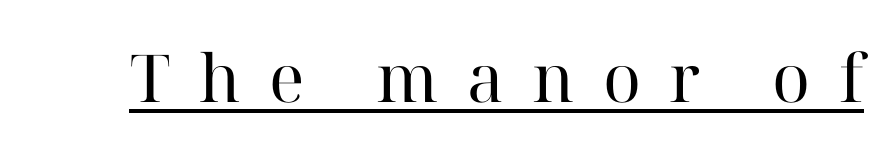
Q: Is the text bold? A: No.
Q: Is the text italic (slanted)? A: No, it is upright.
Q: Is the typeface a serif or a sans-serif typeface? A: Serif.
Q: Is the text underlined? A: Yes.
Q: Is the spacing between letters normal or unusually wide? A: Unusually wide.
Q: Width (condensed, normal, or wide)? A: Normal.
Q: Stroke contrast? A: High.
Q: x-height? A: Medium.
Q: Monospaced? A: No.
